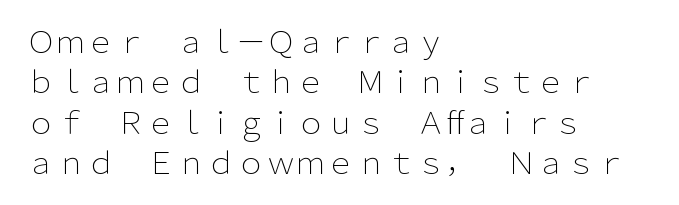
{"serif": "no", "italic": "no", "bold": "no", "weight": "light", "width": "normal", "stroke_contrast": "low", "x_height": "medium", "monospaced": "no", "underline": "no", "align": "left", "line_spacing": "normal", "line_spacing_ratio": 1.35, "letter_spacing": "normal", "letter_spacing_em": 0.0, "glyph_px": 30}
